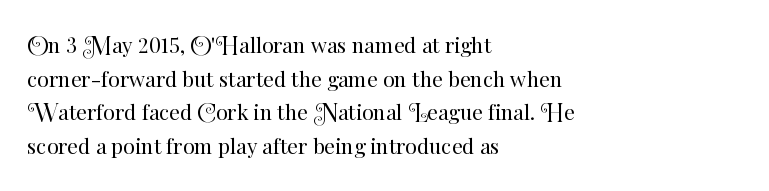
The font's upright variant was chosen for this text. Does the leading feel generous? No, just average. Letters rest on an invisible, unmarked baseline. Heft: none added — not bold. Typeset ragged right — the left edge is the straight one.
